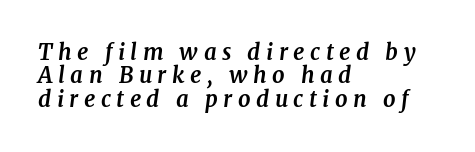
The image shows 22 px bold type, italic (leaning right); set left-aligned, tight line spacing (1.06x), unusually wide letter spacing (+0.25 em), not underlined.
